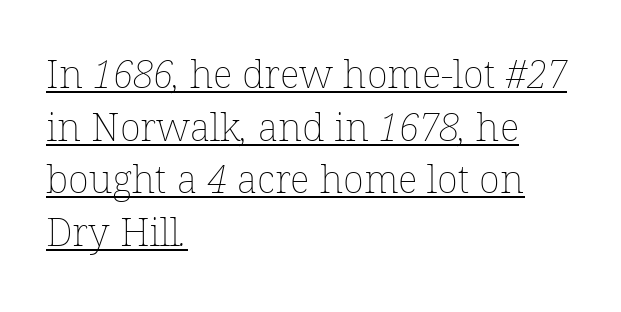
Q: Is the text bold? A: No.
Q: Is the text underlined? A: Yes.
Q: How is the paragraph aligned? A: Left-aligned.
Q: Is the spacing between letters normal or unusually wide? A: Normal.
Q: Is the spacing between lines tight, normal or loose? A: Normal.
Q: Width (condensed, normal, or wide)? A: Normal.
Q: Stroke contrast? A: Low.
Q: x-height? A: Medium.
Q: Monospaced? A: No.
